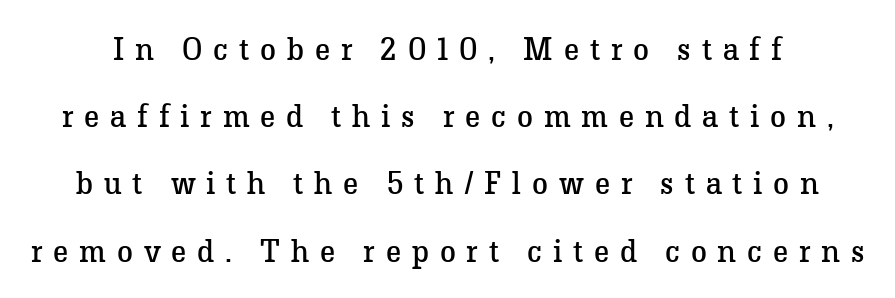
{"serif": "yes", "italic": "no", "bold": "no", "weight": "regular", "width": "normal", "stroke_contrast": "low", "x_height": "medium", "monospaced": "no", "underline": "no", "line_spacing": "loose", "line_spacing_ratio": 2.1, "letter_spacing": "wide", "letter_spacing_em": 0.34, "glyph_px": 32}
